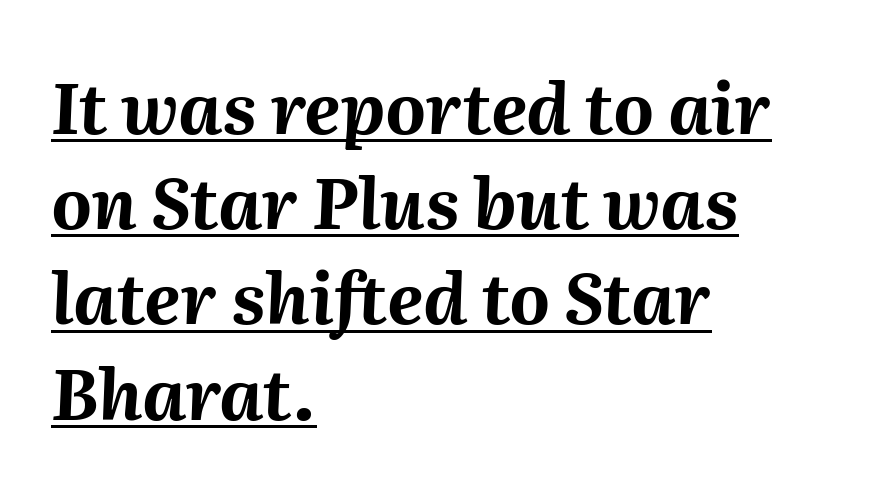
{"italic": "yes", "lean": "right", "slant_degrees": 2, "bold": "yes", "weight": "bold", "width": "normal", "stroke_contrast": "medium", "x_height": "medium", "monospaced": "no", "underline": "yes", "align": "left", "line_spacing": "normal", "line_spacing_ratio": 1.36, "letter_spacing": "normal", "letter_spacing_em": 0.0, "glyph_px": 70}
